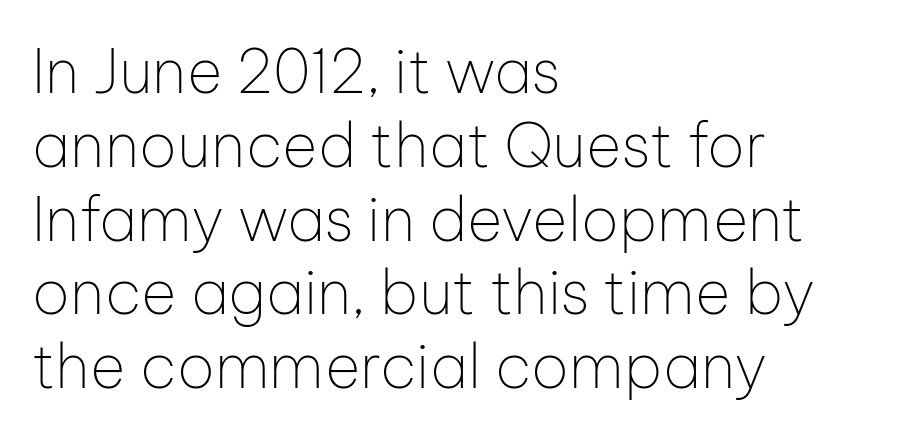
{"serif": "no", "italic": "no", "bold": "no", "weight": "thin", "width": "normal", "stroke_contrast": "low", "x_height": "medium", "monospaced": "no", "underline": "no", "align": "left", "line_spacing_ratio": 1.21, "letter_spacing": "normal", "letter_spacing_em": 0.0, "glyph_px": 61}
